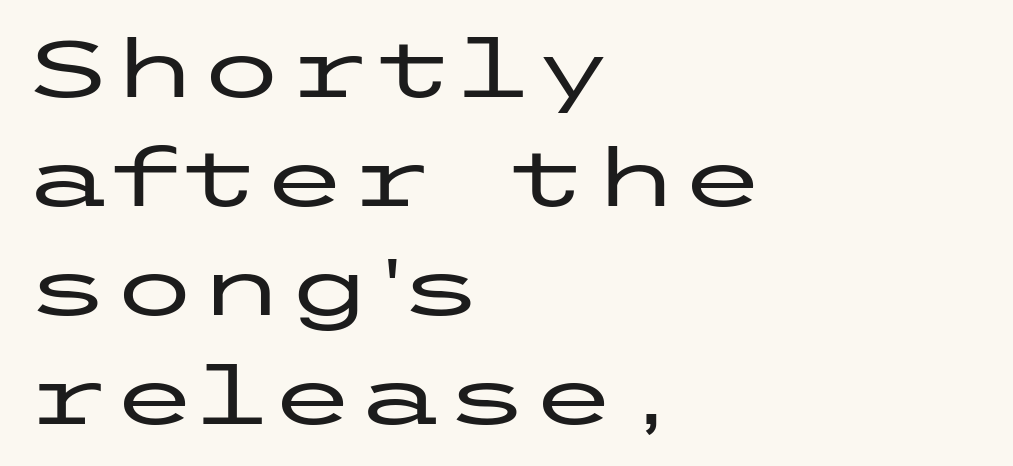
A student would call this left alignment; a typographer would say flush left, rag right. Each letter's strokes conclude bluntly, with no projecting serifs. Rule under the text: the space is simply empty. Compared with typical body copy, the letter spacing here is the same.
